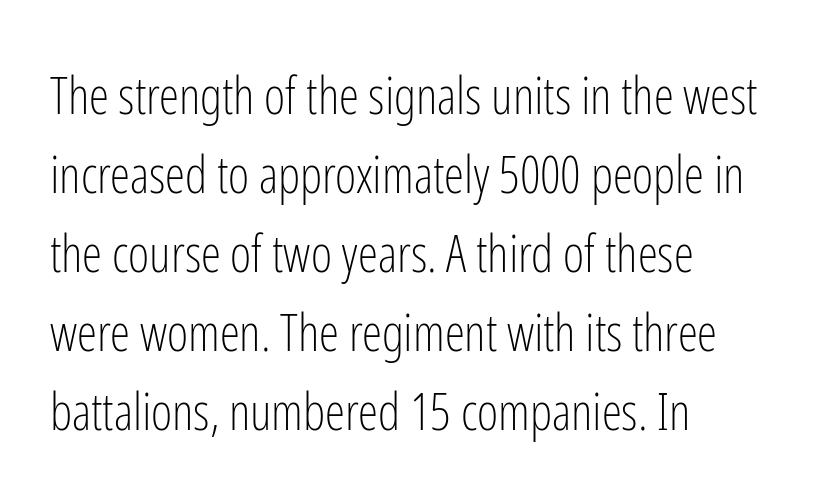
Q: Is the text bold? A: No.
Q: Is the text italic (slanted)? A: No, it is upright.
Q: Is the typeface a serif or a sans-serif typeface? A: Sans-serif.
Q: Is the text underlined? A: No.
Q: How is the paragraph aligned? A: Left-aligned.
Q: Is the spacing between letters normal or unusually wide? A: Normal.
Q: Is the spacing between lines tight, normal or loose? A: Normal.
Q: Width (condensed, normal, or wide)? A: Condensed.
Q: Stroke contrast? A: Low.
Q: x-height? A: Medium.
Q: Monospaced? A: No.
